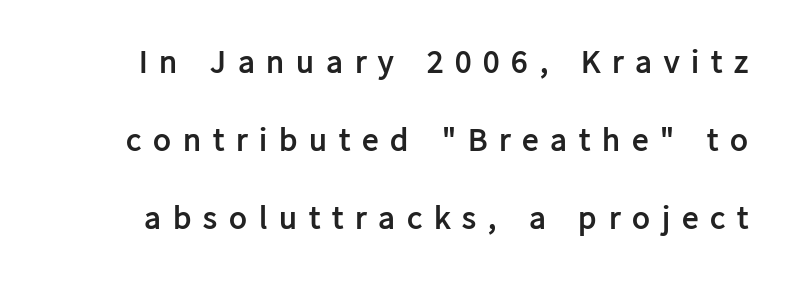
The image shows 33 px semibold sans-serif type, upright; set loose line spacing (2.36x), unusually wide letter spacing (+0.36 em), not underlined; low stroke contrast and a medium x-height.
